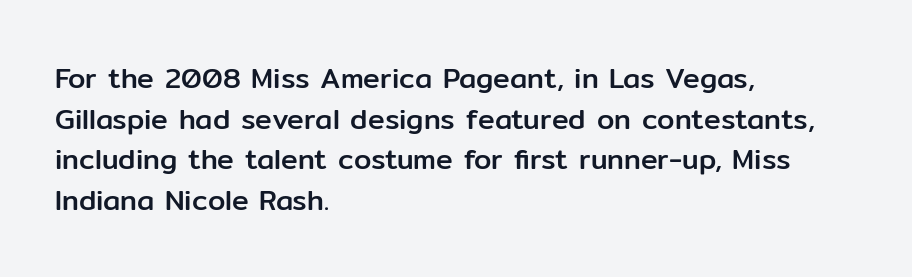
Q: Is the text italic (slanted)? A: No, it is upright.
Q: Is the typeface a serif or a sans-serif typeface? A: Sans-serif.
Q: Is the text underlined? A: No.
Q: How is the paragraph aligned? A: Left-aligned.
Q: Is the spacing between letters normal or unusually wide? A: Normal.
Q: Is the spacing between lines tight, normal or loose? A: Normal.
Q: Width (condensed, normal, or wide)? A: Normal.
Q: Stroke contrast? A: Low.
Q: x-height? A: Medium.
Q: Monospaced? A: No.
